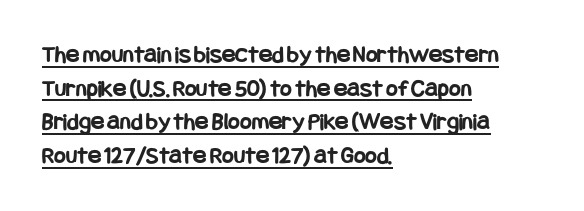
Q: Is the text bold? A: Yes.
Q: Is the text italic (slanted)? A: No, it is upright.
Q: Is the text underlined? A: Yes.
Q: How is the paragraph aligned? A: Left-aligned.
Q: Is the spacing between letters normal or unusually wide? A: Normal.
Q: Is the spacing between lines tight, normal or loose? A: Normal.
